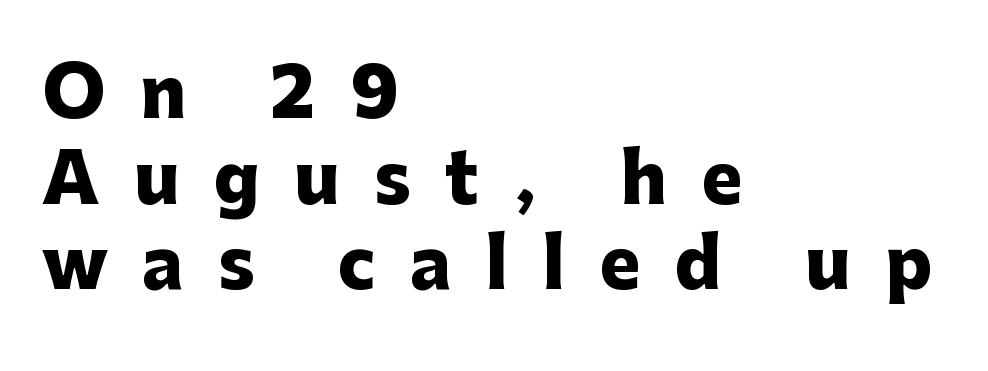
{"serif": "no", "italic": "no", "bold": "yes", "weight": "heavy", "width": "normal", "stroke_contrast": "low", "x_height": "medium", "monospaced": "no", "underline": "no", "align": "left", "line_spacing_ratio": 1.24, "letter_spacing": "wide", "letter_spacing_em": 0.5, "glyph_px": 69}
